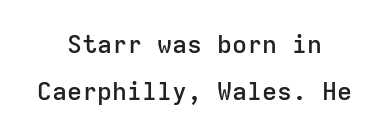
{"italic": "no", "bold": "semi", "underline": "no", "align": "center", "line_spacing_ratio": 1.87, "letter_spacing": "normal", "letter_spacing_em": 0.0, "glyph_px": 25}
